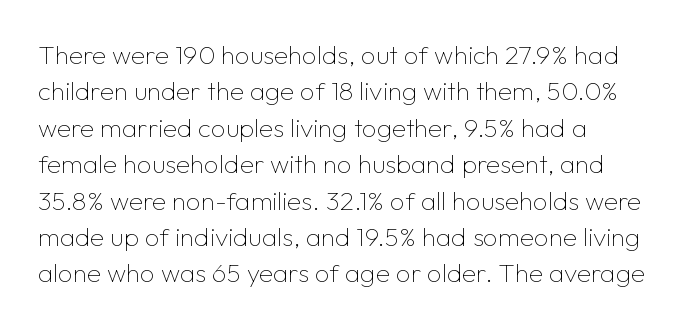
Q: Is the text bold? A: No.
Q: Is the text italic (slanted)? A: No, it is upright.
Q: Is the text underlined? A: No.
Q: Is the spacing between letters normal or unusually wide? A: Normal.
Q: Is the spacing between lines tight, normal or loose? A: Normal.
